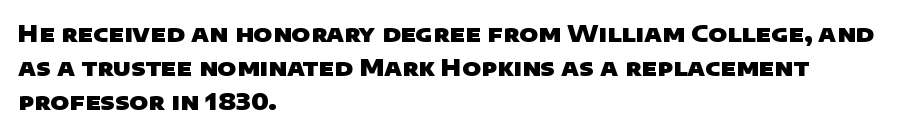
{"bold": "yes", "underline": "no", "align": "left", "line_spacing": "normal", "line_spacing_ratio": 1.48, "letter_spacing": "normal", "letter_spacing_em": 0.0, "glyph_px": 23}
